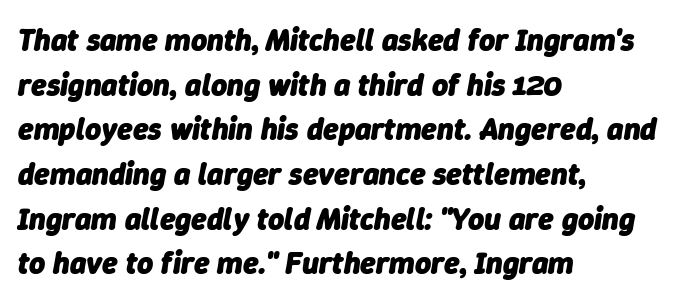
Q: Is the text bold? A: Yes.
Q: Is the text italic (slanted)? A: Yes, it leans right by about 9 degrees.
Q: Is the text underlined? A: No.
Q: How is the paragraph aligned? A: Left-aligned.
Q: Is the spacing between letters normal or unusually wide? A: Normal.
Q: Is the spacing between lines tight, normal or loose? A: Normal.
Q: Width (condensed, normal, or wide)? A: Normal.
Q: Stroke contrast? A: Low.
Q: x-height? A: Medium.
Q: Monospaced? A: No.
